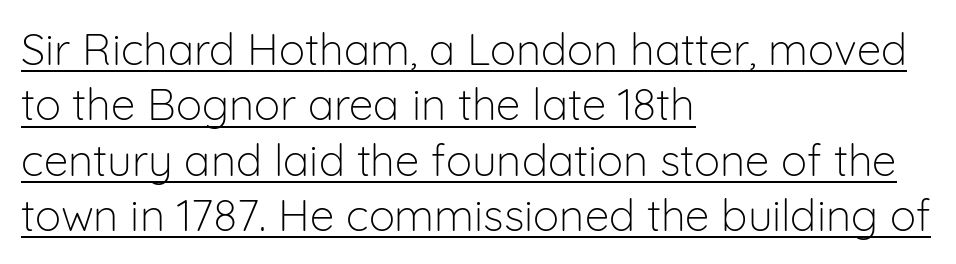
No extra tracking has been applied to these lines. Spacing verdict: proportional, widths tailored to each character. Check where the strokes stop: nothing finishes them off — pure sans. The axis of the letterforms is exactly vertical.
